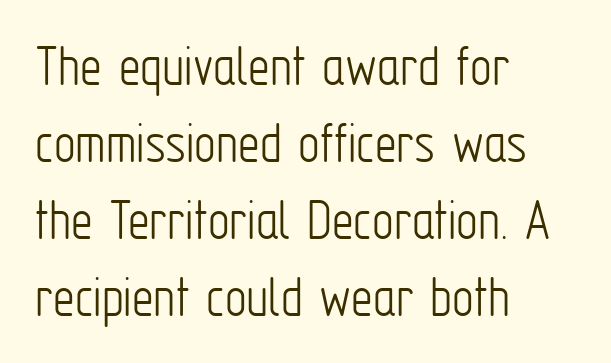
{"serif": "no", "italic": "no", "bold": "no", "weight": "light", "width": "condensed", "stroke_contrast": "low", "x_height": "medium", "monospaced": "no", "underline": "no", "align": "left", "line_spacing": "normal", "line_spacing_ratio": 1.26, "letter_spacing": "normal", "letter_spacing_em": 0.0, "glyph_px": 61}
